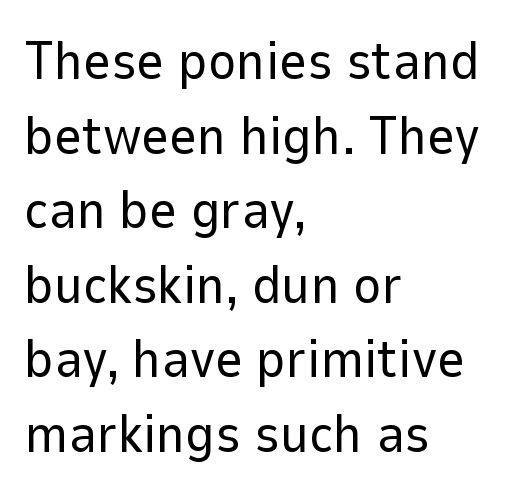
The image shows 54 px regular-weight sans-serif type, upright; set left-aligned, normal line spacing (1.38x), normal letter spacing, not underlined; low stroke contrast and a medium x-height.
